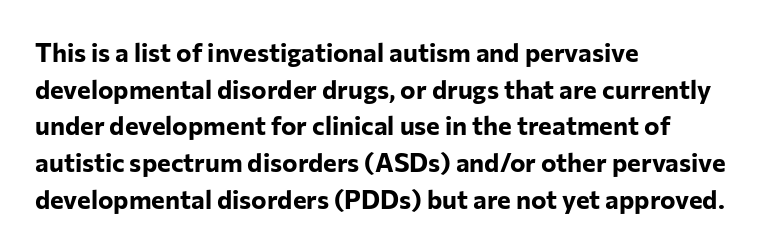
The image shows 26 px bold type, upright; set left-aligned, normal line spacing (1.41x), normal letter spacing, not underlined.
